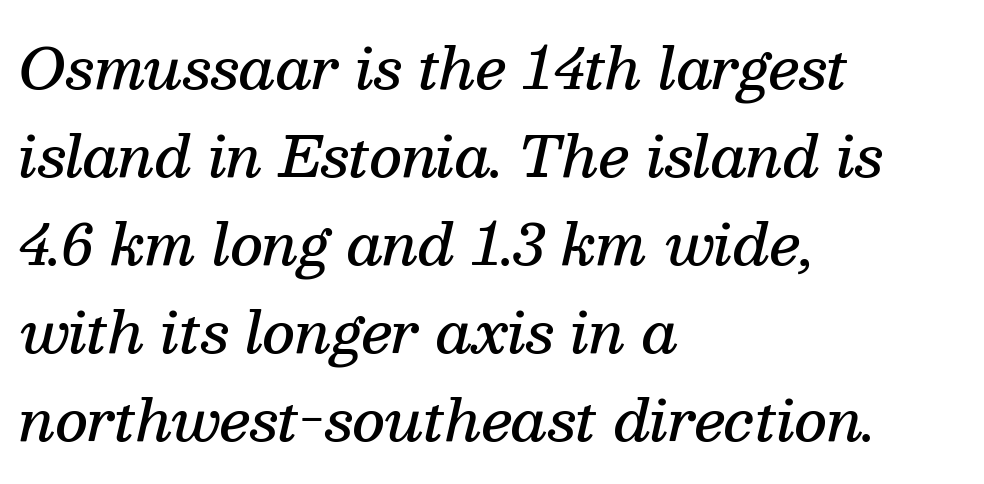
Q: Is the text bold? A: Semi-bold.
Q: Is the text italic (slanted)? A: Yes, it leans right by about 13 degrees.
Q: Is the typeface a serif or a sans-serif typeface? A: Serif.
Q: Is the text underlined? A: No.
Q: How is the paragraph aligned? A: Left-aligned.
Q: Is the spacing between letters normal or unusually wide? A: Normal.
Q: Is the spacing between lines tight, normal or loose? A: Normal.
Q: Width (condensed, normal, or wide)? A: Normal.
Q: Stroke contrast? A: Medium.
Q: x-height? A: Medium.
Q: Monospaced? A: No.
